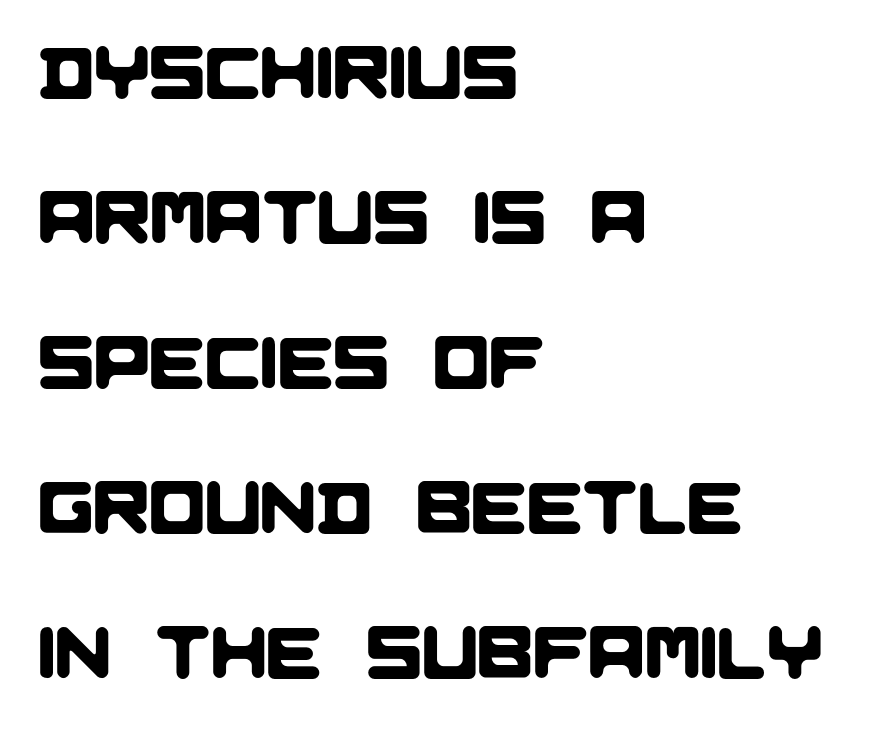
{"serif": "no", "width": "normal", "stroke_contrast": "low", "x_height": "large", "monospaced": "no", "underline": "no", "align": "left", "line_spacing": "loose", "line_spacing_ratio": 1.96, "letter_spacing": "normal", "letter_spacing_em": 0.0, "glyph_px": 74}
